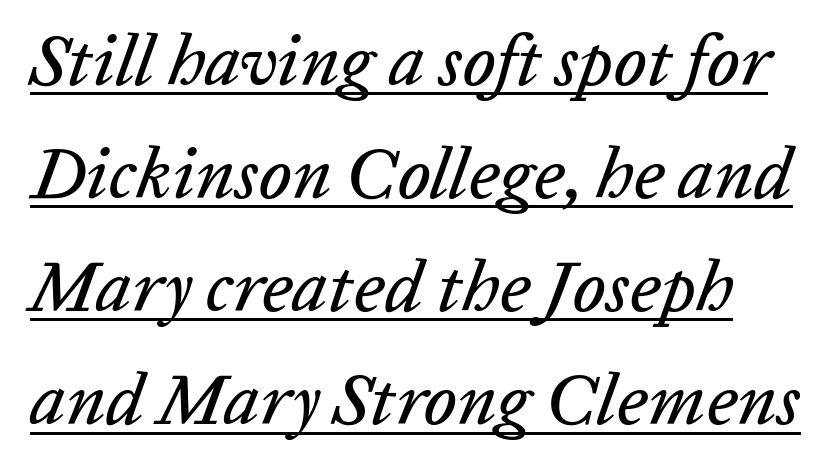
Q: Is the text italic (slanted)? A: Yes, it leans right by about 20 degrees.
Q: Is the text underlined? A: Yes.
Q: Is the spacing between letters normal or unusually wide? A: Normal.
Q: Is the spacing between lines tight, normal or loose? A: Normal.
Q: Width (condensed, normal, or wide)? A: Normal.
Q: Stroke contrast? A: Low.
Q: x-height? A: Medium.
Q: Monospaced? A: No.
